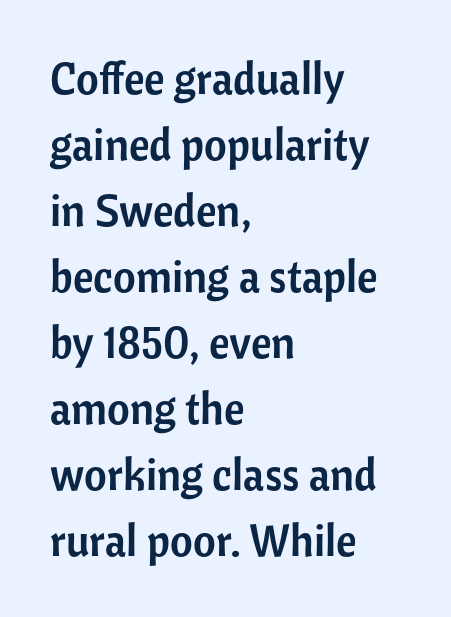
The image shows 44 px sans-serif type, upright; set left-aligned, normal line spacing (1.5x), normal letter spacing, not underlined; low stroke contrast and a medium x-height.
